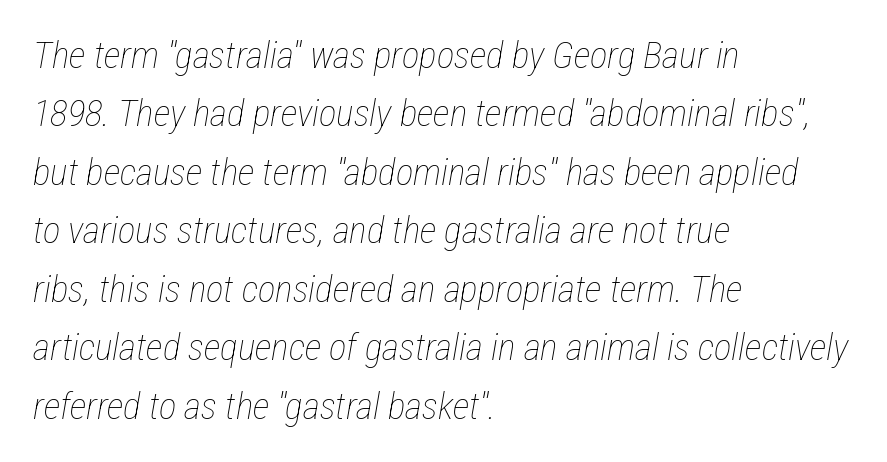
{"italic": "yes", "lean": "right", "slant_degrees": 12, "bold": "no", "weight": "thin", "width": "condensed", "stroke_contrast": "low", "x_height": "medium", "monospaced": "no", "underline": "no", "align": "left", "line_spacing": "normal", "line_spacing_ratio": 1.58, "letter_spacing": "normal", "letter_spacing_em": 0.0, "glyph_px": 37}
